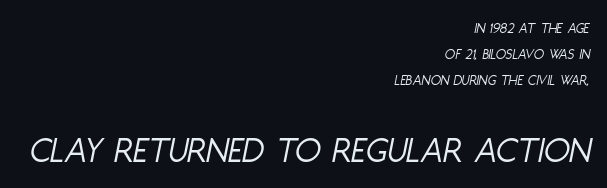
Is the type heavy? It reads as light-to-regular instead. The setting favours the right margin, as signatures and pull-quotes sometimes do. The rendering applies a slant to the glyphs. The later block is typeset at a bigger size than the earlier block. The letters advance in unequal steps, a hallmark of proportional type.
